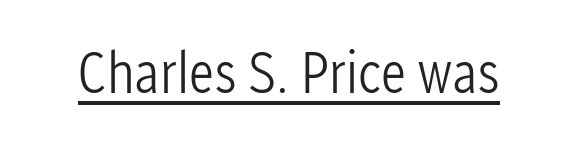
Q: Is the text bold? A: No.
Q: Is the text italic (slanted)? A: No, it is upright.
Q: Is the typeface a serif or a sans-serif typeface? A: Sans-serif.
Q: Is the text underlined? A: Yes.
Q: Is the spacing between letters normal or unusually wide? A: Normal.
Q: Width (condensed, normal, or wide)? A: Condensed.
Q: Stroke contrast? A: Low.
Q: x-height? A: Medium.
Q: Monospaced? A: No.
